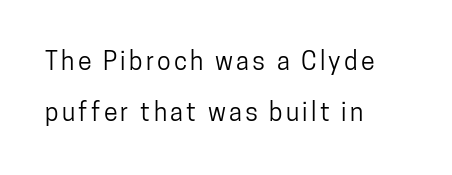
Q: Is the text italic (slanted)? A: No, it is upright.
Q: Is the text underlined? A: No.
Q: How is the paragraph aligned? A: Left-aligned.
Q: Is the spacing between lines tight, normal or loose? A: Loose.
